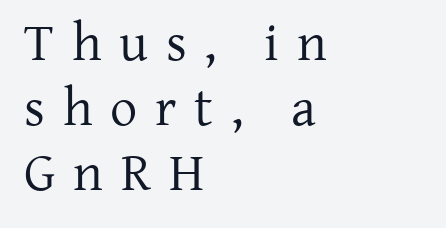
{"serif": "yes", "italic": "no", "bold": "no", "weight": "regular", "width": "normal", "stroke_contrast": "low", "x_height": "medium", "monospaced": "no", "underline": "no", "align": "left", "line_spacing_ratio": 1.2, "letter_spacing": "wide", "letter_spacing_em": 0.33, "glyph_px": 54}
